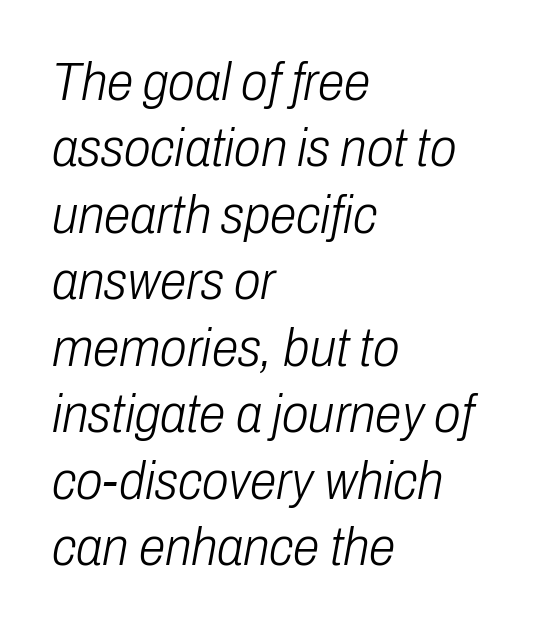
Q: Is the text bold? A: No.
Q: Is the text italic (slanted)? A: Yes, it leans right by about 10 degrees.
Q: Is the text underlined? A: No.
Q: How is the paragraph aligned? A: Left-aligned.
Q: Is the spacing between letters normal or unusually wide? A: Normal.
Q: Width (condensed, normal, or wide)? A: Condensed.
Q: Stroke contrast? A: Low.
Q: x-height? A: Medium.
Q: Monospaced? A: No.
